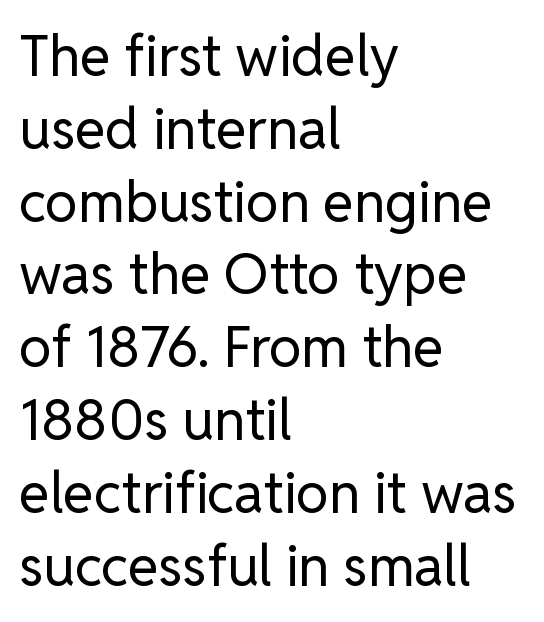
The image shows 56 px regular-weight sans-serif type, upright; set left-aligned, normal line spacing (1.3x), normal letter spacing, not underlined; low stroke contrast and a medium x-height.
